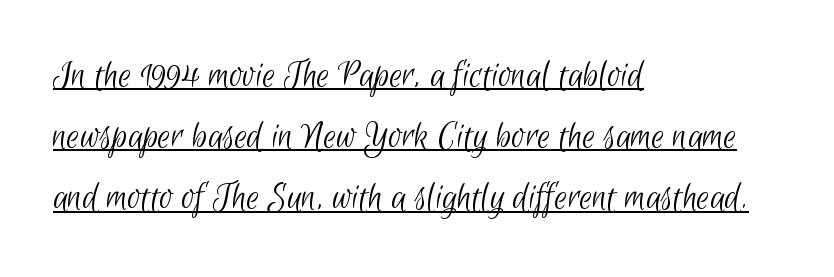
{"serif": "no", "bold": "no", "weight": "light", "width": "condensed", "stroke_contrast": "low", "x_height": "small", "monospaced": "no", "underline": "yes", "align": "left", "line_spacing": "normal", "line_spacing_ratio": 1.53, "letter_spacing": "normal", "letter_spacing_em": 0.0, "glyph_px": 40}
